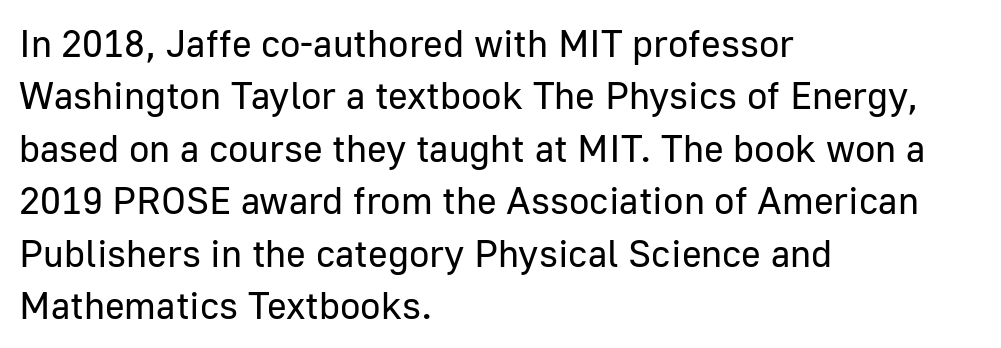
The image shows 38 px regular-weight sans-serif type, upright; set left-aligned, normal line spacing (1.38x), normal letter spacing, not underlined; low stroke contrast and a medium x-height.
